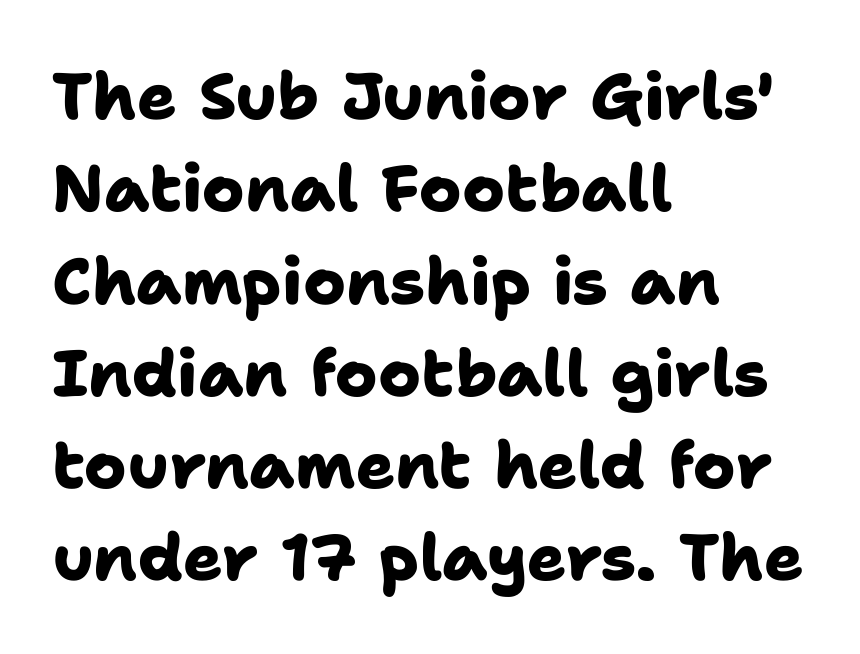
Q: Is the text bold? A: Yes.
Q: Is the typeface a serif or a sans-serif typeface? A: Sans-serif.
Q: Is the text underlined? A: No.
Q: How is the paragraph aligned? A: Left-aligned.
Q: Is the spacing between letters normal or unusually wide? A: Normal.
Q: Is the spacing between lines tight, normal or loose? A: Normal.
Q: Width (condensed, normal, or wide)? A: Normal.
Q: Stroke contrast? A: Low.
Q: x-height? A: Medium.
Q: Monospaced? A: No.
